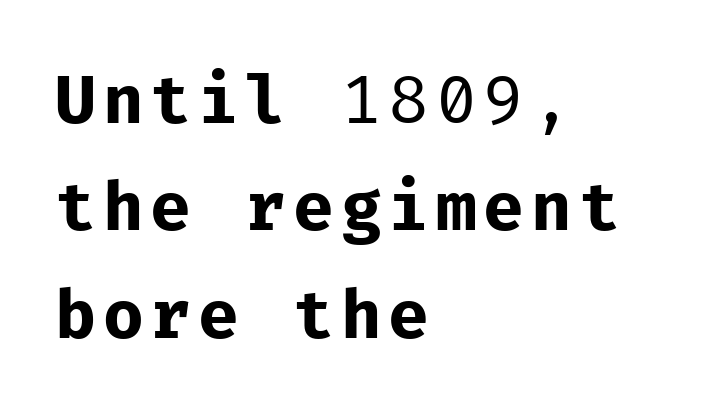
All the whitespace from short lines collects on the right. Vertical spacing — default. The characters display no serif detailing; their extremities are plain. A quiet, ordinary-to-light weight characterises the typeface. A typesetter would call this monospace, since all characters share one set width.
